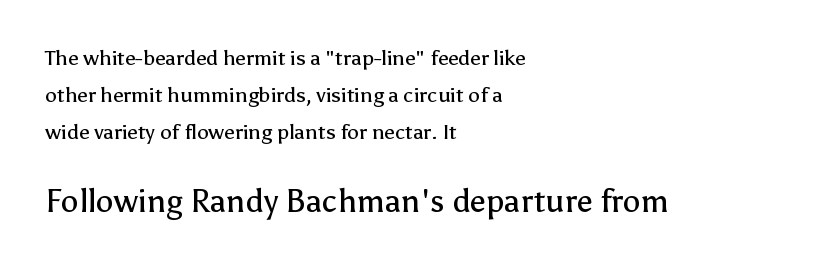
Q: Is the text bold? A: No.
Q: Is the text italic (slanted)? A: No, it is upright.
Q: Is the typeface a serif or a sans-serif typeface? A: Sans-serif.
Q: Is the text underlined? A: No.
Q: How is the paragraph aligned? A: Left-aligned.
Q: Is the spacing between letters normal or unusually wide? A: Normal.
Q: Which block of text is set in a larger size, the first (top) or the second (bottom)? A: The second (bottom) one.
Q: Width (condensed, normal, or wide)? A: Normal.
Q: Stroke contrast? A: Low.
Q: x-height? A: Medium.
Q: Monospaced? A: No.
